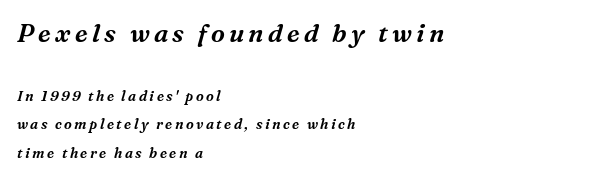
{"italic": "yes", "lean": "right", "slant_degrees": 16, "underline": "no", "align": "left", "line_spacing": "loose", "line_spacing_ratio": 2.01, "larger_block": "first", "size_ratio": 1.79, "glyph_px": 25}
